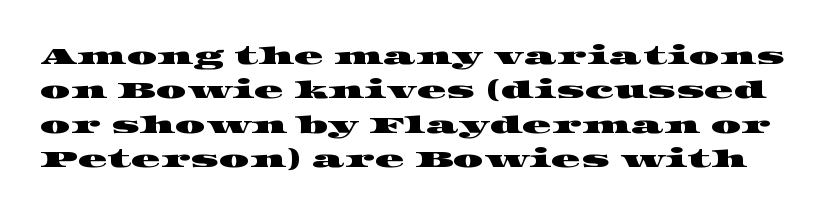
The image shows 24 px text type; set normal line spacing (1.43x), normal letter spacing, not underlined.
